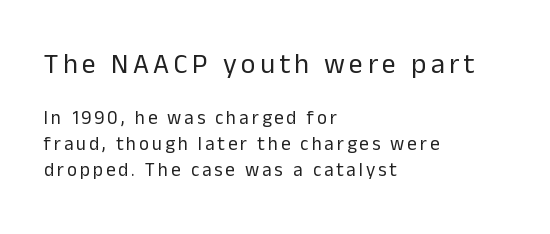
A sans-serif font was chosen for this passage. Underline: absent. In terms of posture, this sample is upright. Type size steps down from the first block to the second. Each stroke keeps to a modest, everyday thickness or less. Typeset ragged right — the left edge is the straight one.
